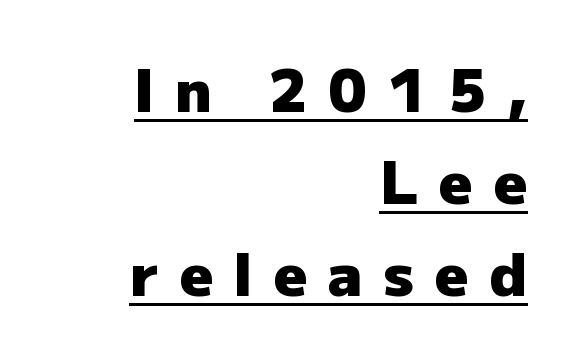
The image shows 59 px heavy sans-serif type, upright; set right-aligned, normal line spacing (1.56x), unusually wide letter spacing (+0.35 em), underlined; low stroke contrast and a medium x-height.
